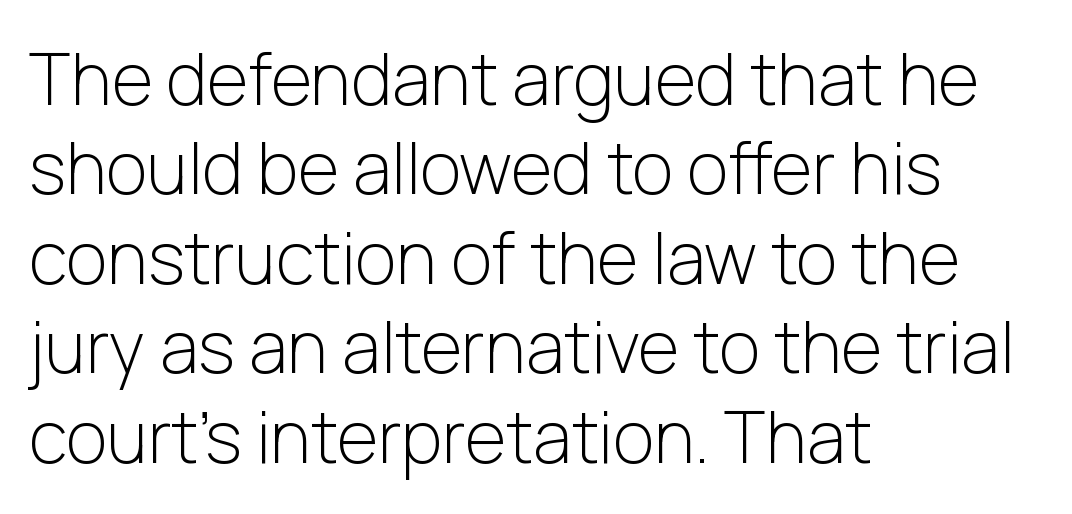
The image shows 71 px light sans-serif type, upright; set left-aligned, normal line spacing (1.26x), normal letter spacing, not underlined; low stroke contrast and a medium x-height.
